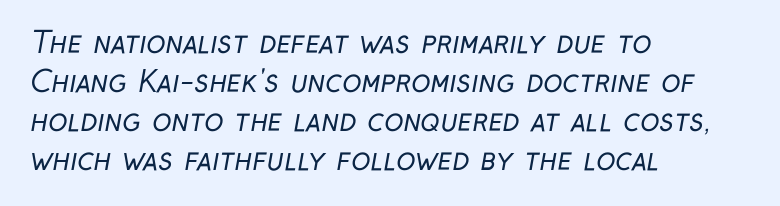
The image shows 29 px regular-weight, condensed sans-serif type; set left-aligned, normal line spacing (1.35x), normal letter spacing, not underlined; low stroke contrast and a medium x-height.
